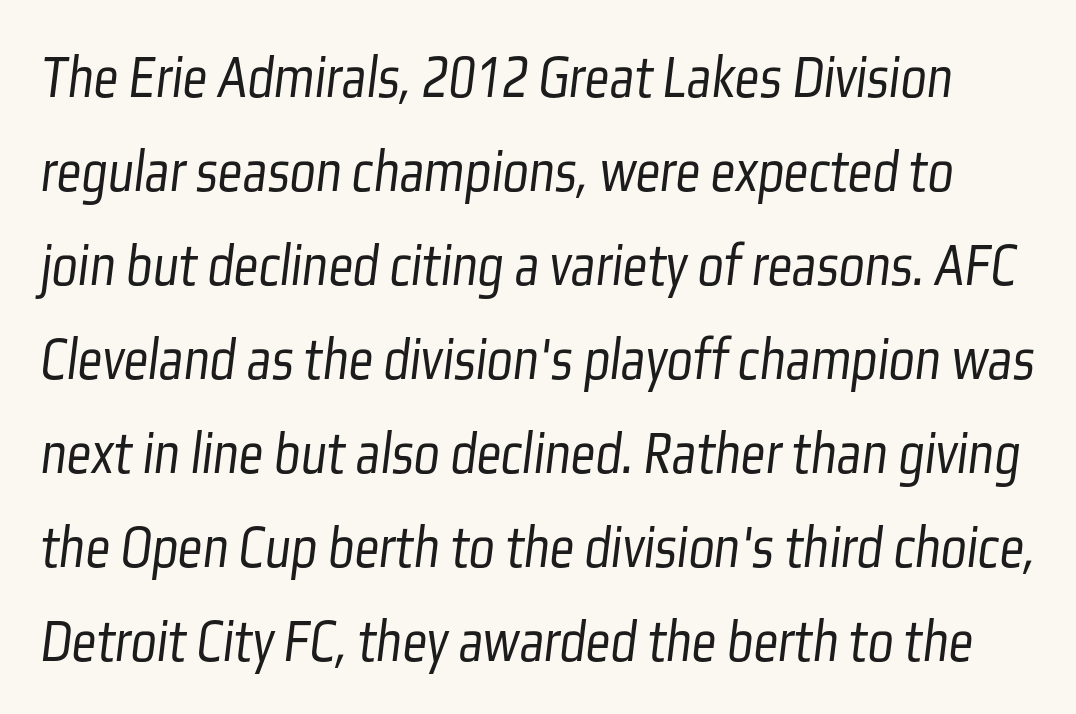
Q: Is the text bold? A: No.
Q: Is the typeface a serif or a sans-serif typeface? A: Sans-serif.
Q: Is the text underlined? A: No.
Q: Is the spacing between letters normal or unusually wide? A: Normal.
Q: Is the spacing between lines tight, normal or loose? A: Normal.
Q: Width (condensed, normal, or wide)? A: Condensed.
Q: Stroke contrast? A: Low.
Q: x-height? A: Medium.
Q: Monospaced? A: No.
